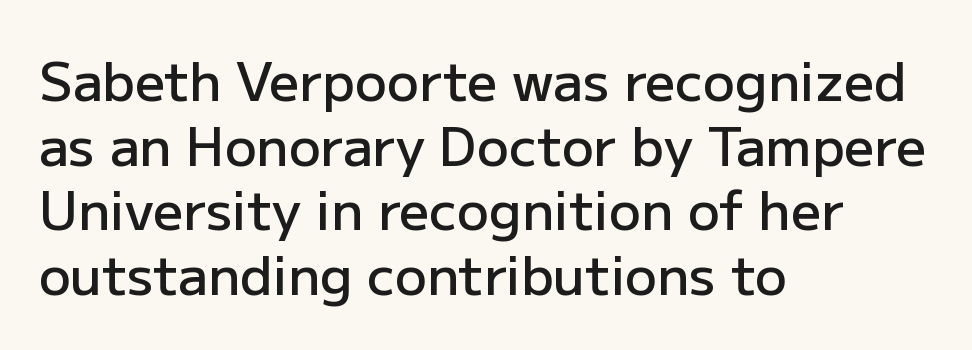
The specimen omits any rule beneath the text block's lines. The rendering uses natural spacing where letterforms have individual widths. The sample has been set in demibold, a notch under bold. Nope, not italic — everything's standing straight.
